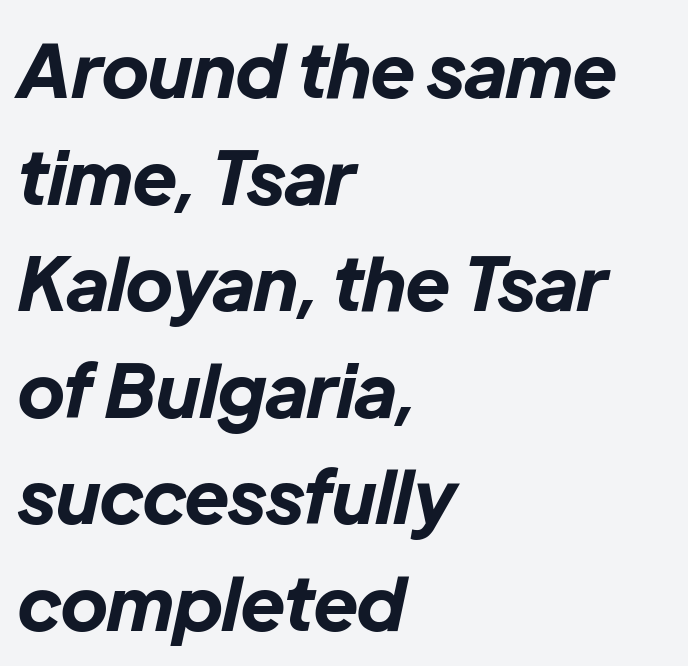
Q: Is the text bold? A: Yes.
Q: Is the text italic (slanted)? A: Yes, it leans right by about 12 degrees.
Q: Is the text underlined? A: No.
Q: How is the paragraph aligned? A: Left-aligned.
Q: Is the spacing between letters normal or unusually wide? A: Normal.
Q: Is the spacing between lines tight, normal or loose? A: Normal.
Q: Width (condensed, normal, or wide)? A: Normal.
Q: Stroke contrast? A: Low.
Q: x-height? A: Medium.
Q: Monospaced? A: No.
